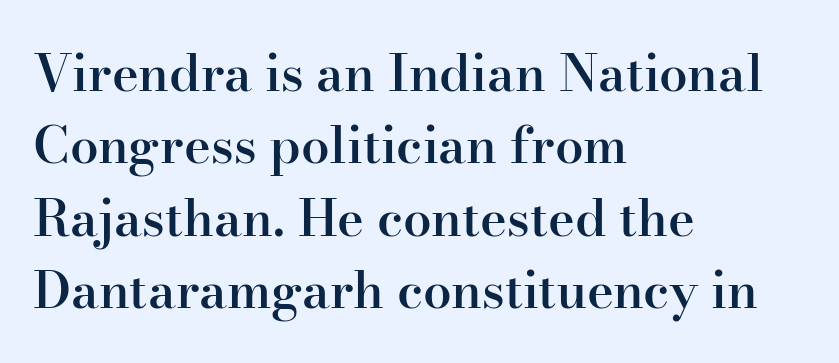
The image shows 51 px semibold serif type, upright; set left-aligned, normal line spacing (1.42x), normal letter spacing, not underlined; high stroke contrast and a small x-height.
